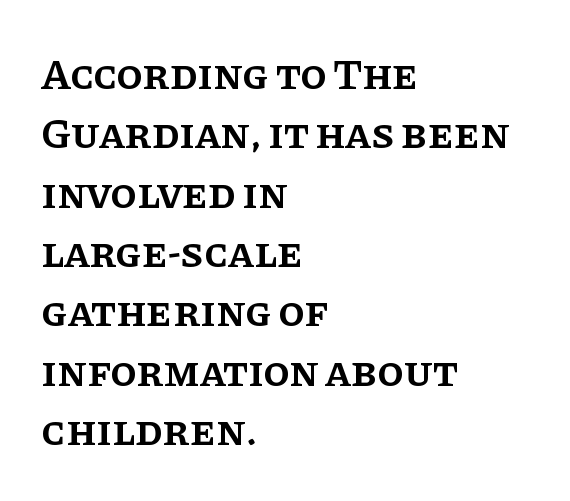
Q: Is the text bold? A: Semi-bold.
Q: Is the text italic (slanted)? A: No, it is upright.
Q: Is the typeface a serif or a sans-serif typeface? A: Serif.
Q: Is the text underlined? A: No.
Q: How is the paragraph aligned? A: Left-aligned.
Q: Is the spacing between letters normal or unusually wide? A: Normal.
Q: Is the spacing between lines tight, normal or loose? A: Normal.
Q: Width (condensed, normal, or wide)? A: Normal.
Q: Stroke contrast? A: Low.
Q: x-height? A: Large.
Q: Monospaced? A: No.
